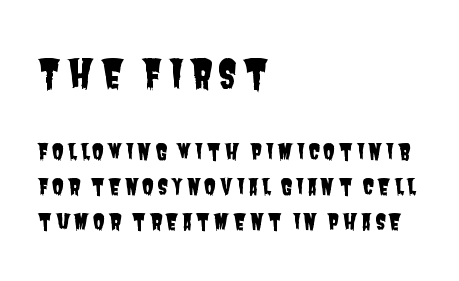
Q: Is the typeface a serif or a sans-serif typeface? A: Sans-serif.
Q: Is the text underlined? A: No.
Q: How is the paragraph aligned? A: Left-aligned.
Q: Is the spacing between lines tight, normal or loose? A: Normal.
Q: Which block of text is set in a larger size, the first (top) or the second (bottom)? A: The first (top) one.
Q: Width (condensed, normal, or wide)? A: Condensed.
Q: Stroke contrast? A: Low.
Q: x-height? A: Large.
Q: Monospaced? A: No.
